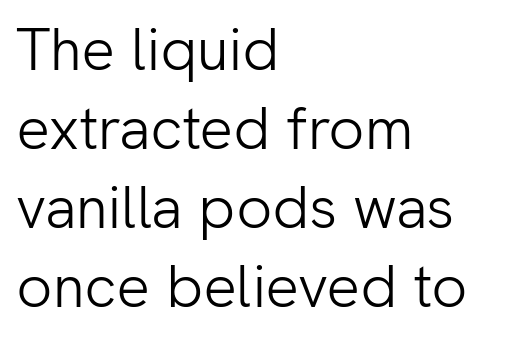
These lines are rendered in a variable-pitch font. Nobody touched the tracking dial on this one. A roman cut, with each character standing at attention. On a weight scale, this lands at 450 or below.
